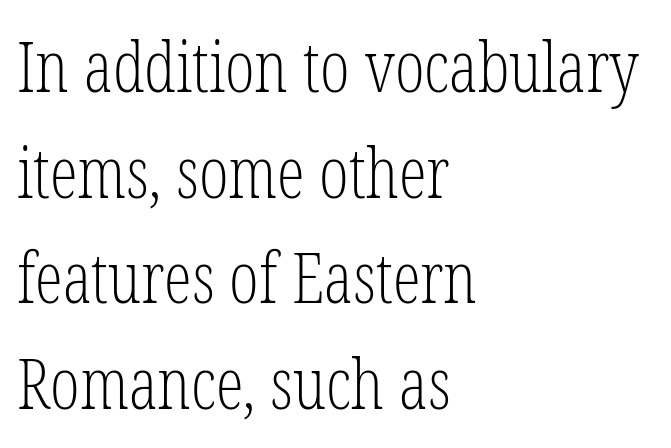
Ascenders rise straight up at ninety degrees. To sum up the face: it has serifs. The block of text has a typical density, with ordinary space between rows. Nothing unusual about the tracking: characters are spaced as the font intends. Compared with a typical body face, this is equally light or lighter still.
